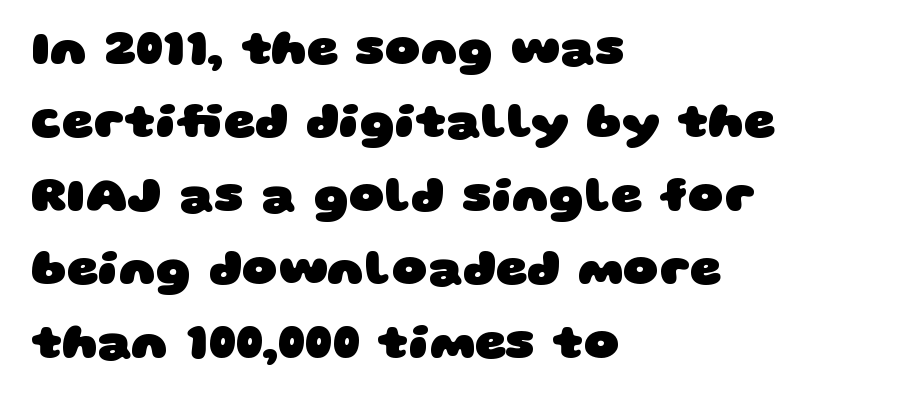
Strong, thick strokes mark this as bold type. Looks like regular typesetting: each glyph gets only the width it needs. What stands out about the letter spacing? Nothing — it is the standard amount. The rendering shows plain stroke endings on the letterforms — a sans-serif design. Rule under the text: the space is simply empty.
